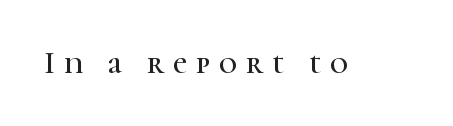
The image shows 31 px serif type, upright; set unusually wide letter spacing (+0.29 em), not underlined; high stroke contrast and a medium x-height.
